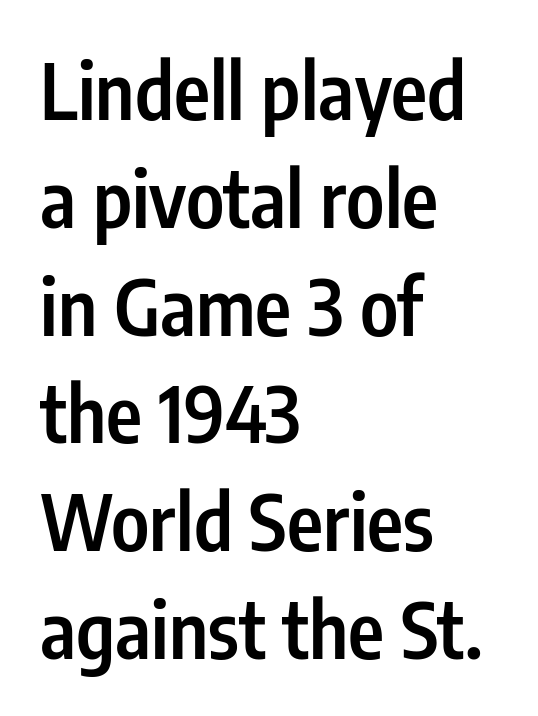
The font's upright variant was chosen for this text. Nobody touched the tracking dial on this one. This sample is left-justified, so line endings fall wherever the words run out. The designer left line spacing at the default. A fair bit of extra ink — the face is semibold, not bold. Think of a printed novel: that variable character pitch is what you see here.
